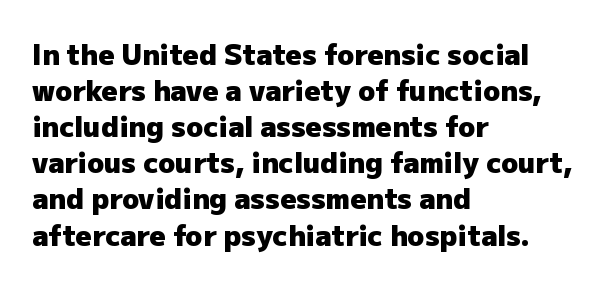
Q: Is the text bold? A: Yes.
Q: Is the text italic (slanted)? A: No, it is upright.
Q: Is the typeface a serif or a sans-serif typeface? A: Sans-serif.
Q: Is the text underlined? A: No.
Q: How is the paragraph aligned? A: Left-aligned.
Q: Is the spacing between letters normal or unusually wide? A: Normal.
Q: Is the spacing between lines tight, normal or loose? A: Normal.
Q: Width (condensed, normal, or wide)? A: Normal.
Q: Stroke contrast? A: Low.
Q: x-height? A: Medium.
Q: Monospaced? A: No.
